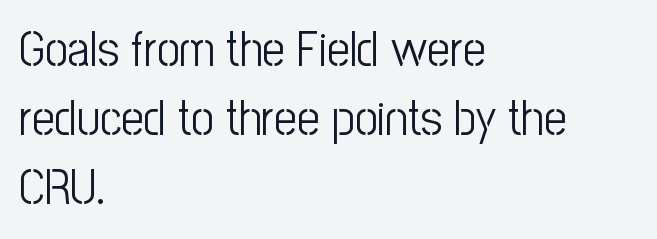
{"serif": "no", "italic": "no", "bold": "no", "weight": "light", "width": "condensed", "stroke_contrast": "low", "x_height": "medium", "monospaced": "no", "underline": "no", "align": "left", "line_spacing": "normal", "line_spacing_ratio": 1.38, "letter_spacing": "normal", "letter_spacing_em": 0.0, "glyph_px": 50}
